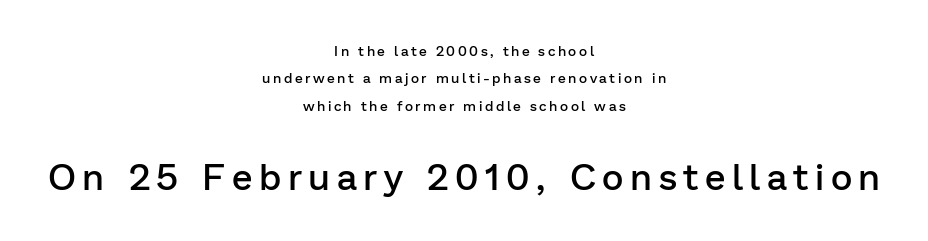
Q: Is the text bold? A: Semi-bold.
Q: Is the text italic (slanted)? A: No, it is upright.
Q: Is the typeface a serif or a sans-serif typeface? A: Sans-serif.
Q: Is the text underlined? A: No.
Q: How is the paragraph aligned? A: Centered.
Q: Is the spacing between lines tight, normal or loose? A: Loose.
Q: Which block of text is set in a larger size, the first (top) or the second (bottom)? A: The second (bottom) one.
Q: Width (condensed, normal, or wide)? A: Normal.
Q: Stroke contrast? A: Low.
Q: x-height? A: Medium.
Q: Monospaced? A: No.
